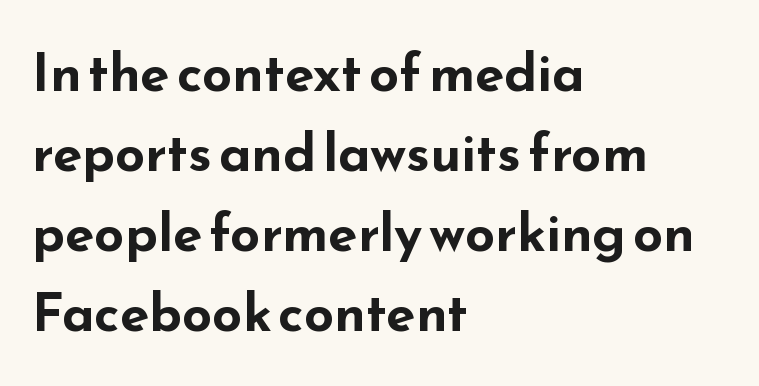
{"serif": "no", "italic": "no", "bold": "yes", "weight": "bold", "width": "wide", "stroke_contrast": "low", "x_height": "small", "monospaced": "no", "underline": "no", "align": "left", "line_spacing": "normal", "line_spacing_ratio": 1.51, "letter_spacing": "normal", "letter_spacing_em": 0.0, "glyph_px": 53}
